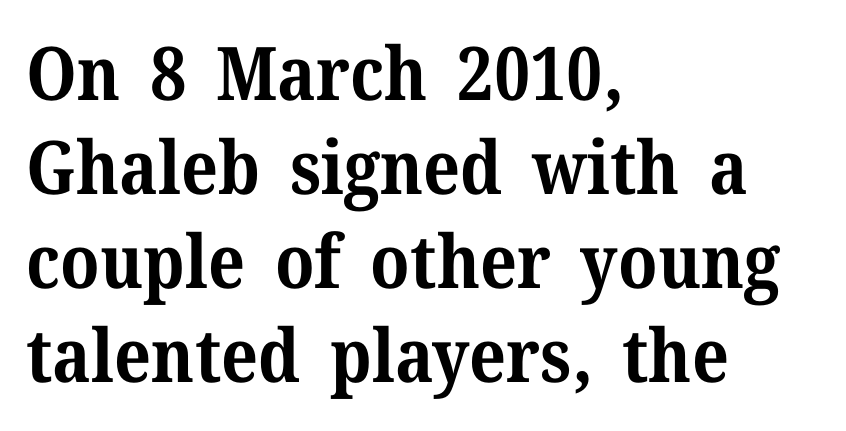
Q: Is the text bold? A: Yes.
Q: Is the text italic (slanted)? A: No, it is upright.
Q: Is the typeface a serif or a sans-serif typeface? A: Serif.
Q: Is the text underlined? A: No.
Q: How is the paragraph aligned? A: Left-aligned.
Q: Is the spacing between letters normal or unusually wide? A: Normal.
Q: Is the spacing between lines tight, normal or loose? A: Normal.
Q: Width (condensed, normal, or wide)? A: Normal.
Q: Stroke contrast? A: Medium.
Q: x-height? A: Medium.
Q: Monospaced? A: No.
